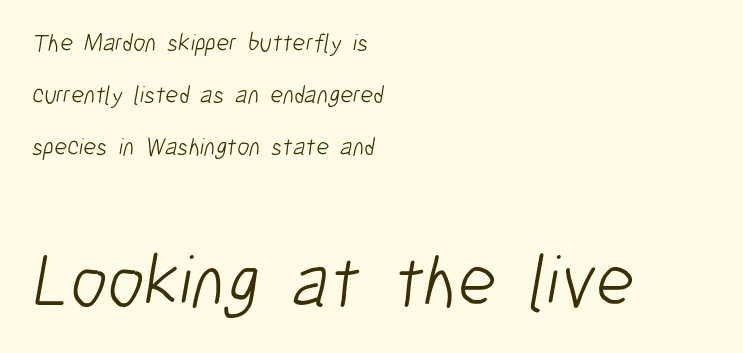
Is this a heavy cut? Hardly; it is regular or lighter. These lines stack with their left ends in a neat column. A clean baseline with only descenders dipping below it. The passage shown has conventional tracking throughout. Character size in the trailing block exceeds that of the leading block. A sans-serif font was chosen for this passage.
